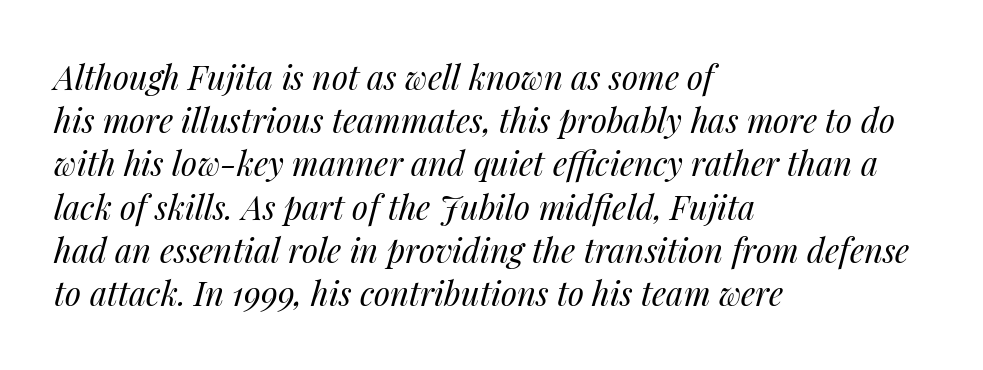
The image shows 33 px regular-weight type, italic (leaning right); set left-aligned, normal line spacing (1.31x), normal letter spacing, not underlined; medium stroke contrast and a medium x-height.
